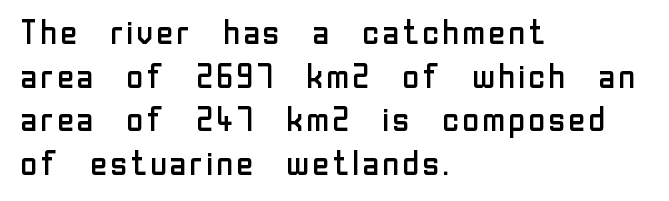
Spacing between characters is what you'd get straight out of the box. A typesetter would mark this as roman, not italic. Nothing heavy about these letters — not bold at all. Just letters on the line, the space beneath them empty. No feet cap the strokes, marking this as sans-serif type.
